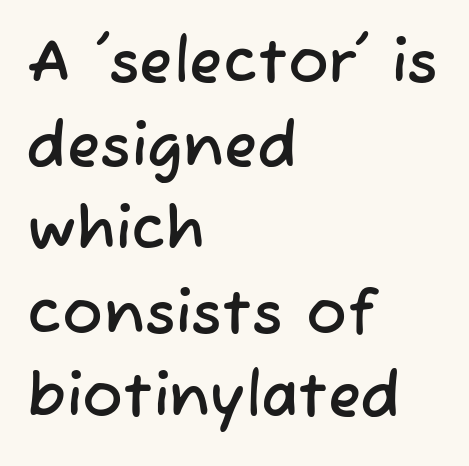
Q: Is the typeface a serif or a sans-serif typeface? A: Sans-serif.
Q: Is the text underlined? A: No.
Q: How is the paragraph aligned? A: Left-aligned.
Q: Is the spacing between letters normal or unusually wide? A: Normal.
Q: Is the spacing between lines tight, normal or loose? A: Normal.
Q: Width (condensed, normal, or wide)? A: Normal.
Q: Stroke contrast? A: Low.
Q: x-height? A: Medium.
Q: Monospaced? A: No.
